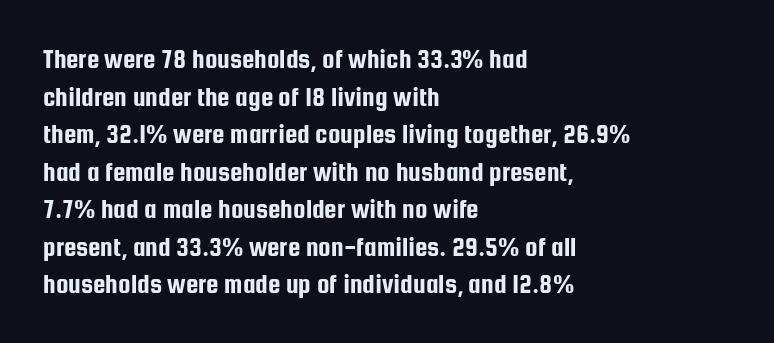
Q: Is the text italic (slanted)? A: No, it is upright.
Q: Is the typeface a serif or a sans-serif typeface? A: Sans-serif.
Q: Is the text underlined? A: No.
Q: How is the paragraph aligned? A: Left-aligned.
Q: Is the spacing between letters normal or unusually wide? A: Normal.
Q: Is the spacing between lines tight, normal or loose? A: Normal.
Q: Width (condensed, normal, or wide)? A: Condensed.
Q: Stroke contrast? A: Low.
Q: x-height? A: Medium.
Q: Monospaced? A: No.
